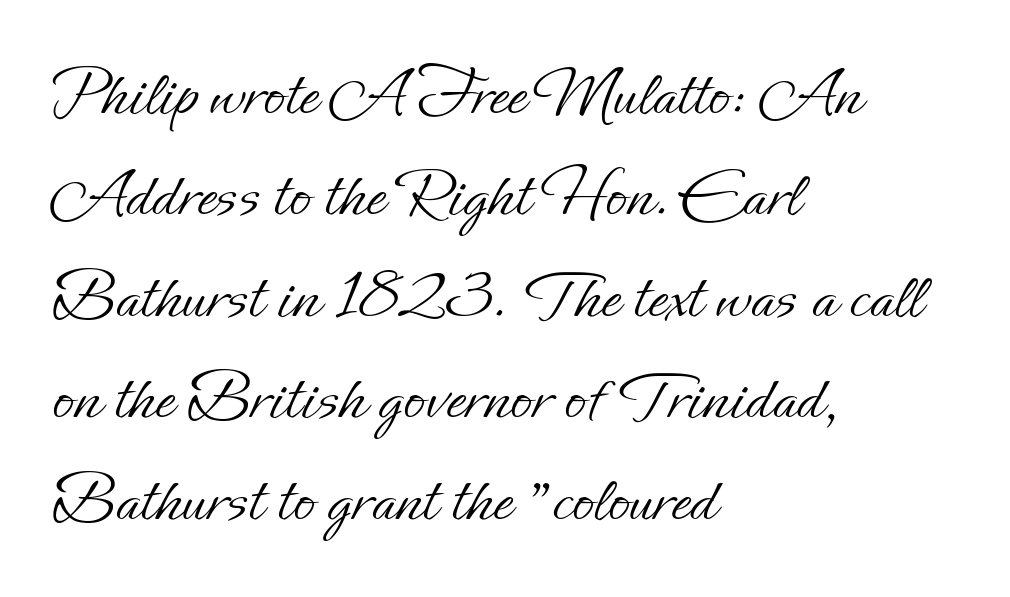
Q: Is the text bold? A: No.
Q: Is the text italic (slanted)? A: Yes.
Q: Is the text underlined? A: No.
Q: How is the paragraph aligned? A: Left-aligned.
Q: Is the spacing between letters normal or unusually wide? A: Normal.
Q: Is the spacing between lines tight, normal or loose? A: Normal.
Q: Width (condensed, normal, or wide)? A: Normal.
Q: Stroke contrast? A: Low.
Q: x-height? A: Small.
Q: Monospaced? A: No.
